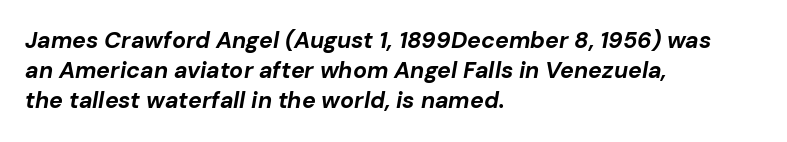
{"italic": "yes", "lean": "right", "slant_degrees": 10, "bold": "yes", "underline": "no", "align": "left", "line_spacing": "normal", "line_spacing_ratio": 1.31, "letter_spacing": "normal", "letter_spacing_em": 0.0, "glyph_px": 23}
